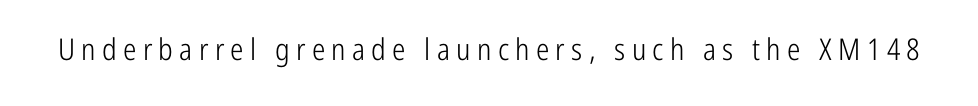
The image shows 30 px light, condensed sans-serif type, upright; set unusually wide letter spacing (+0.21 em), not underlined; low stroke contrast and a medium x-height.
